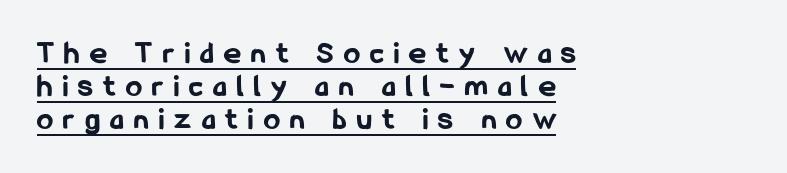
The image shows 32 px bold, condensed sans-serif type, upright; set left-aligned, tight line spacing (1.03x), unusually wide letter spacing (+0.33 em), underlined; low stroke contrast and a medium x-height.
